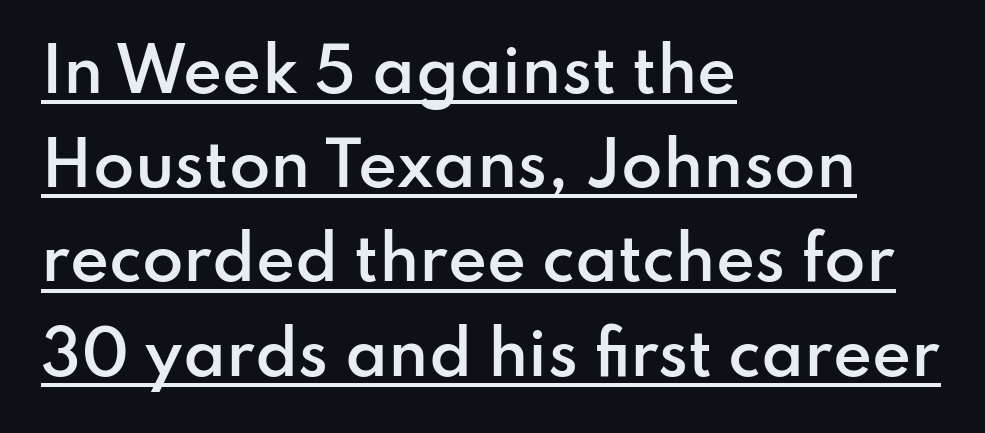
Q: Is the text bold? A: Semi-bold.
Q: Is the text italic (slanted)? A: No, it is upright.
Q: Is the typeface a serif or a sans-serif typeface? A: Sans-serif.
Q: Is the text underlined? A: Yes.
Q: How is the paragraph aligned? A: Left-aligned.
Q: Is the spacing between letters normal or unusually wide? A: Normal.
Q: Is the spacing between lines tight, normal or loose? A: Normal.
Q: Width (condensed, normal, or wide)? A: Normal.
Q: Stroke contrast? A: Low.
Q: x-height? A: Small.
Q: Monospaced? A: No.
